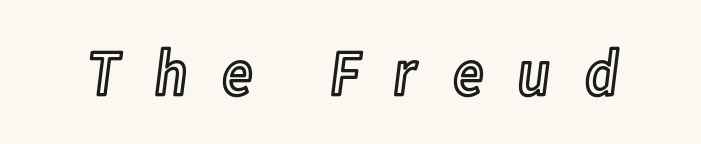
Between one letter and the next there's a generous, obvious gap. Here the designer chose a conventional face with non-uniform glyph widths. Underlining? Definitely not there.
